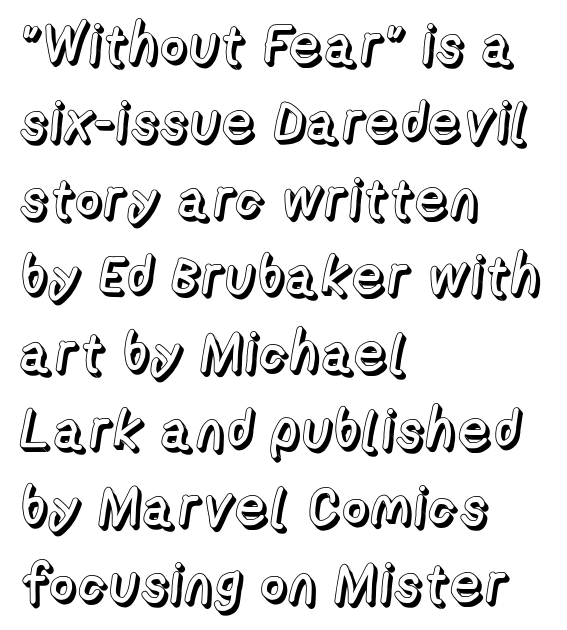
{"width": "normal", "x_height": "medium", "monospaced": "no", "underline": "no", "align": "left", "line_spacing": "normal", "line_spacing_ratio": 1.4, "letter_spacing": "normal", "letter_spacing_em": 0.0, "glyph_px": 55}
